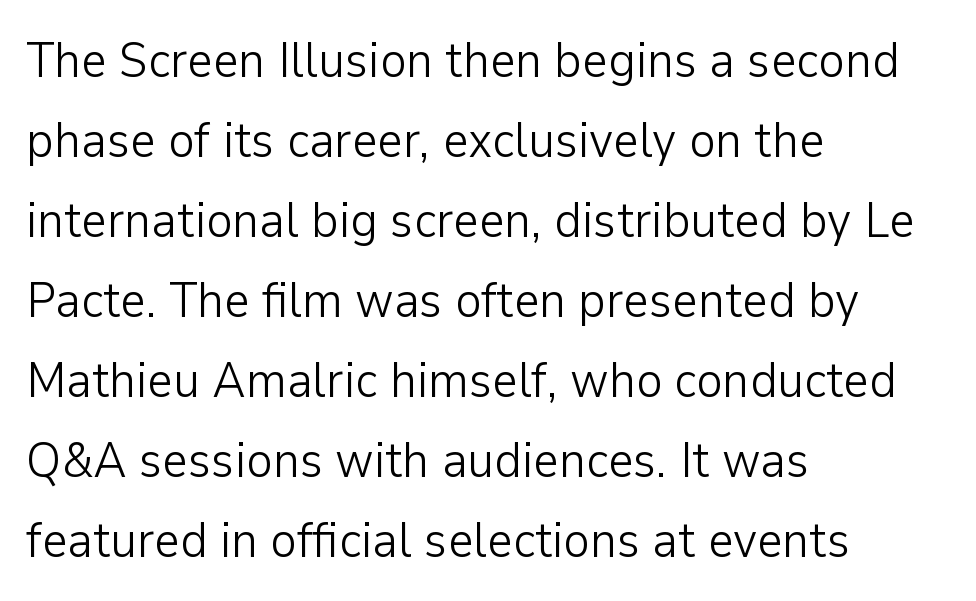
Q: Is the text bold? A: No.
Q: Is the text italic (slanted)? A: No, it is upright.
Q: Is the typeface a serif or a sans-serif typeface? A: Sans-serif.
Q: Is the text underlined? A: No.
Q: How is the paragraph aligned? A: Left-aligned.
Q: Is the spacing between letters normal or unusually wide? A: Normal.
Q: Is the spacing between lines tight, normal or loose? A: Normal.
Q: Width (condensed, normal, or wide)? A: Normal.
Q: Stroke contrast? A: Low.
Q: x-height? A: Medium.
Q: Monospaced? A: No.
